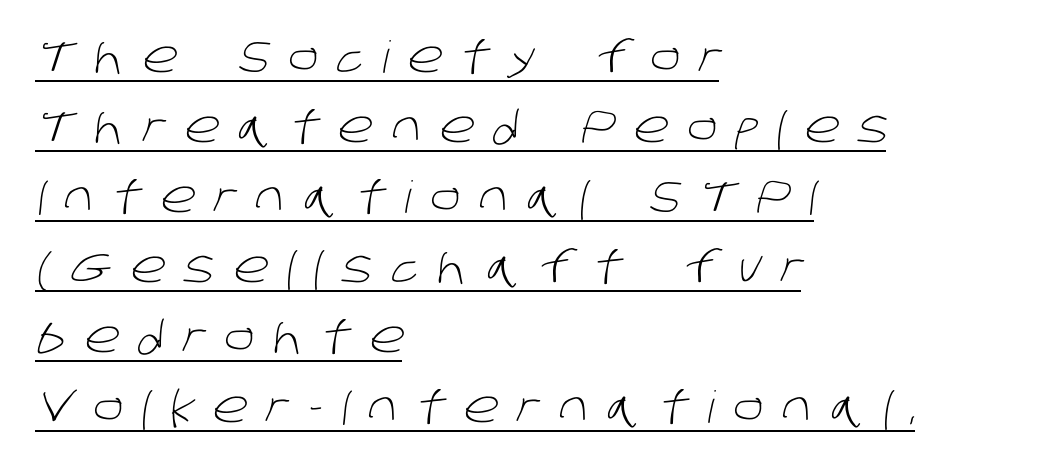
The letters look calm and open, with moderate or lighter stems. The type is letterspaced generously, with wide tracking. Classification — sans serif. Each line starts at the same left margin while the right side varies. Line spacing here is normal. This sample has the flowing, uneven cadence of proportional lettering.
